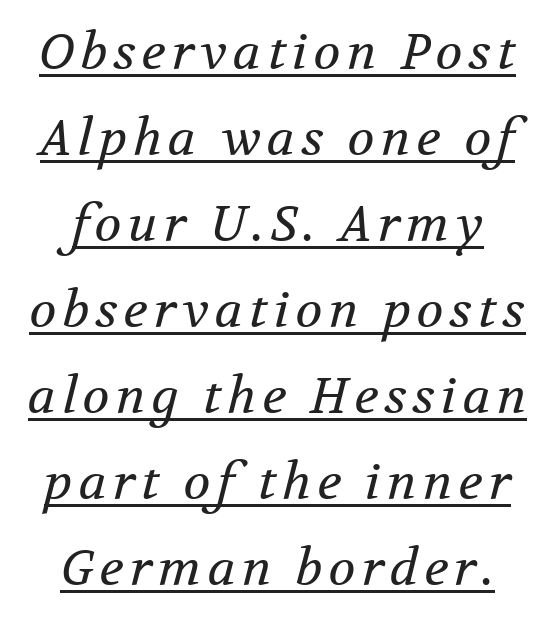
{"serif": "yes", "italic": "yes", "lean": "right", "slant_degrees": 12, "bold": "no", "weight": "regular", "width": "normal", "stroke_contrast": "medium", "x_height": "medium", "monospaced": "no", "underline": "yes", "align": "center", "line_spacing_ratio": 1.72, "glyph_px": 50}
